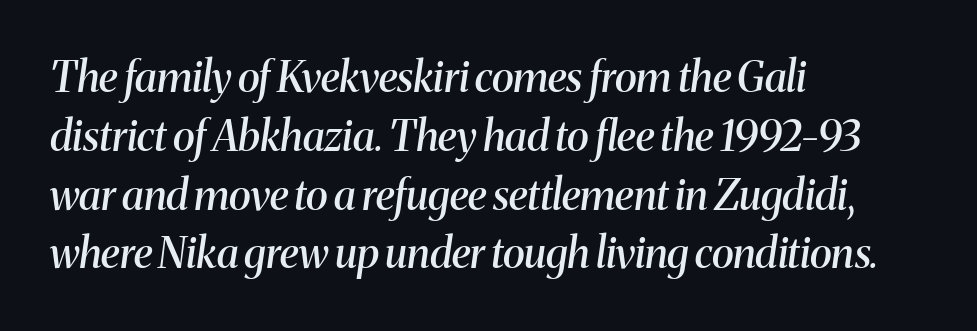
Each new line begins a customary step beneath the previous one. Honestly, there is no underline to notice here at all. The rendering uses natural spacing where letterforms have individual widths. One-word summary of the alignment: left. Set as a demibold, roughly 600 on the weight scale.
